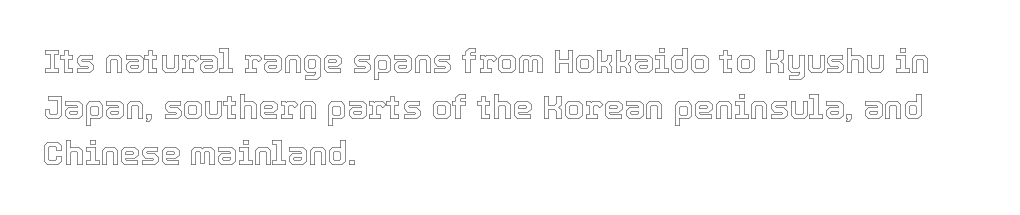
The image shows 33 px text type, upright; set left-aligned, normal line spacing (1.39x), normal letter spacing, not underlined; a medium x-height.
